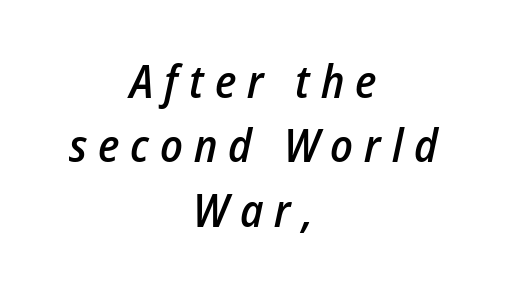
The image shows 46 px semibold, condensed type, italic (leaning right); set centered, normal line spacing (1.4x), unusually wide letter spacing (+0.24 em), not underlined; low stroke contrast and a medium x-height.
